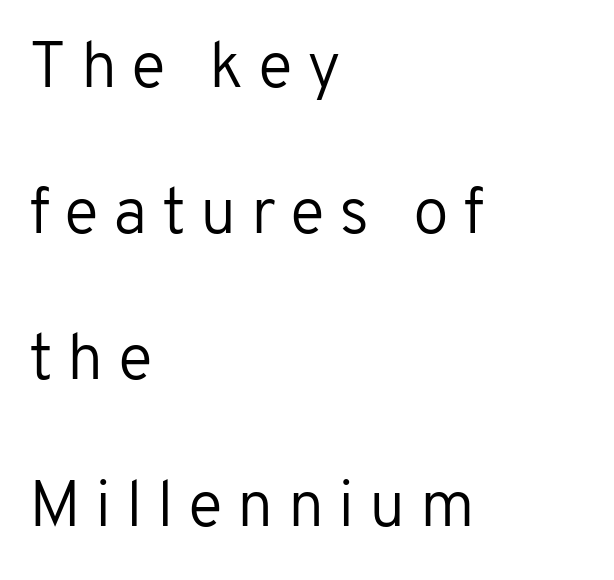
Clear beneath every line of the passage. Airy leading. Weight class: somewhere from thin through regular. Is there any slant? The stems are plumb. Serif or sans? Sans — the stroke terminals are bare.
